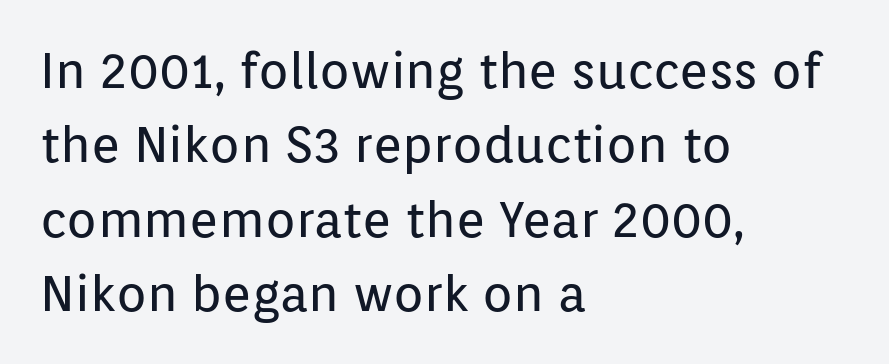
Proportional: the letters do not fall into vertical columns. The passage shown is not underscored anywhere. Caption: multi-line text, flush left, ragged right. The weight tops out at a normal text grade. Short note: letters normally spaced.
